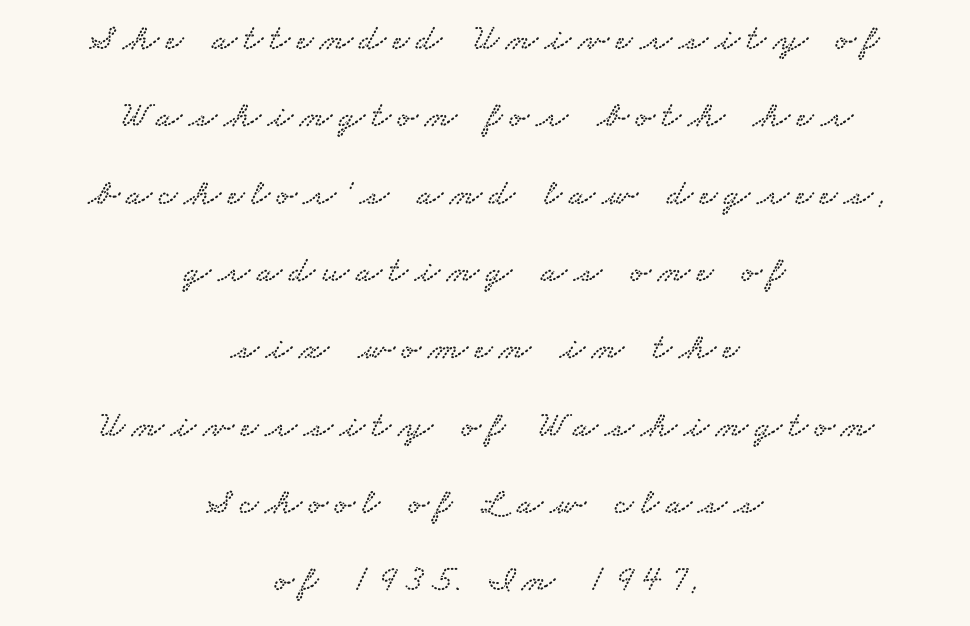
The image shows 37 px wide serif type; set centered, loose line spacing (2.09x), not underlined; low stroke contrast and a small x-height.
